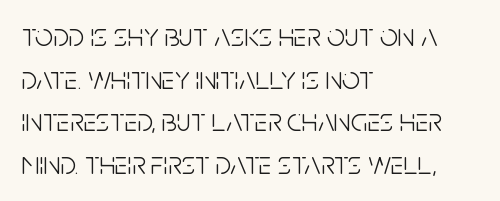
The face looks like a standard text weight, possibly lighter. Line beginnings align vertically; line endings do not. In terms of leading, this rendering sits right in the middle. Has an underline been added? It has not.
